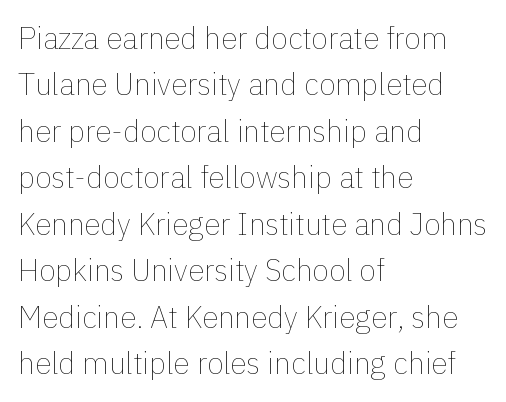
The image shows 30 px thin type, upright; set left-aligned, normal line spacing (1.55x), normal letter spacing, not underlined; a medium x-height.
